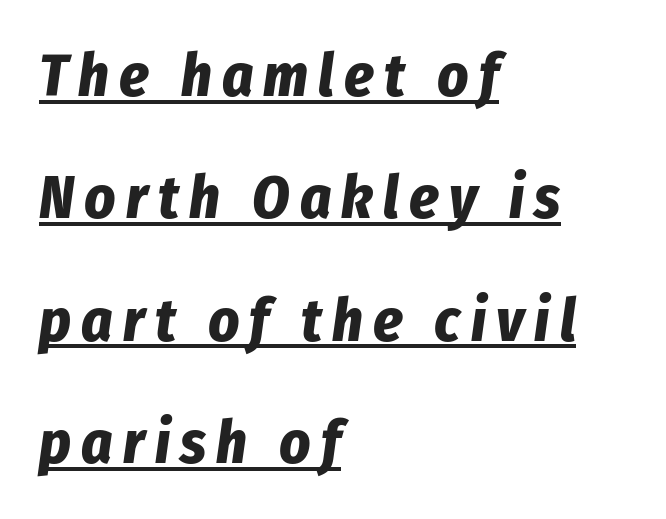
Q: Is the text bold? A: Yes.
Q: Is the text italic (slanted)? A: Yes, it leans right by about 8 degrees.
Q: Is the text underlined? A: Yes.
Q: How is the paragraph aligned? A: Left-aligned.
Q: Is the spacing between lines tight, normal or loose? A: Loose.
Q: Width (condensed, normal, or wide)? A: Condensed.
Q: Stroke contrast? A: Low.
Q: x-height? A: Medium.
Q: Monospaced? A: No.
